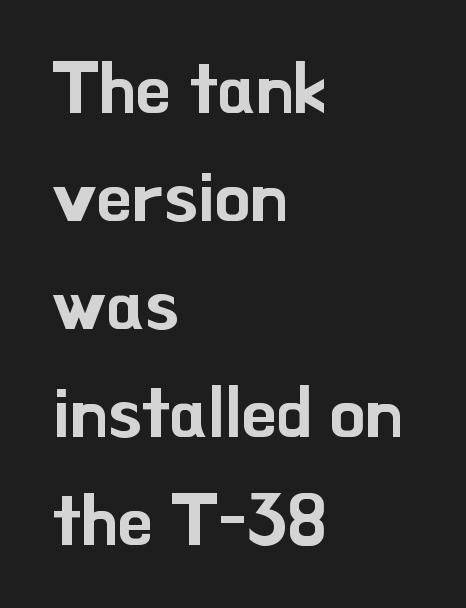
{"serif": "no", "italic": "no", "width": "normal", "stroke_contrast": "low", "x_height": "small", "monospaced": "no", "underline": "no", "align": "left", "line_spacing": "normal", "line_spacing_ratio": 1.52, "letter_spacing": "normal", "letter_spacing_em": 0.0, "glyph_px": 71}
